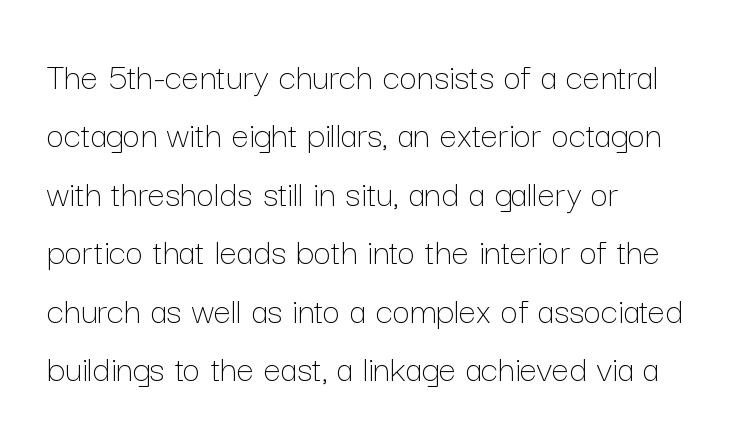
Short note: letters normally spaced. This sample uses an upright cut, with every glyph sitting square on the baseline. The paragraph shown leans on its left margin. Proportional: the letters do not fall into vertical columns.
